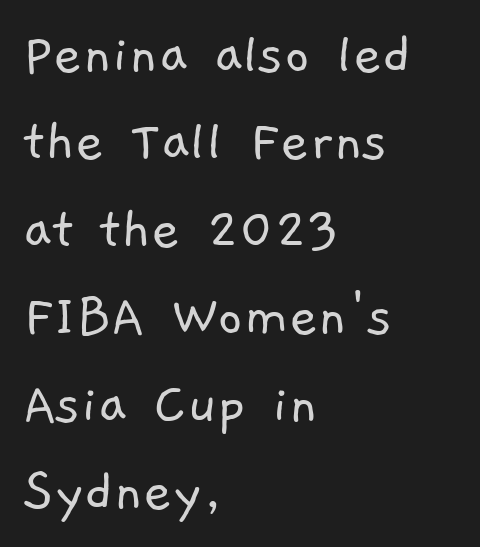
Q: Is the text bold? A: No.
Q: Is the typeface a serif or a sans-serif typeface? A: Sans-serif.
Q: Is the text underlined? A: No.
Q: How is the paragraph aligned? A: Left-aligned.
Q: Is the spacing between letters normal or unusually wide? A: Normal.
Q: Is the spacing between lines tight, normal or loose? A: Normal.
Q: Width (condensed, normal, or wide)? A: Normal.
Q: Stroke contrast? A: Low.
Q: x-height? A: Medium.
Q: Monospaced? A: No.
